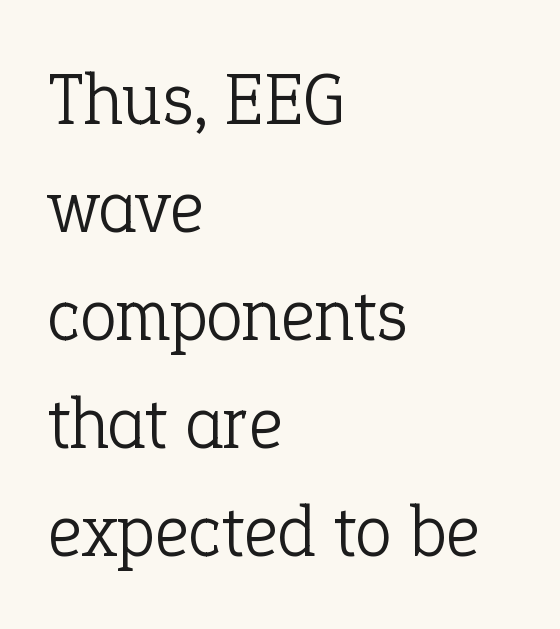
{"serif": "yes", "italic": "no", "bold": "no", "weight": "light", "width": "normal", "stroke_contrast": "low", "x_height": "medium", "monospaced": "no", "underline": "no", "align": "left", "line_spacing": "normal", "line_spacing_ratio": 1.46, "letter_spacing": "normal", "letter_spacing_em": 0.0, "glyph_px": 74}
